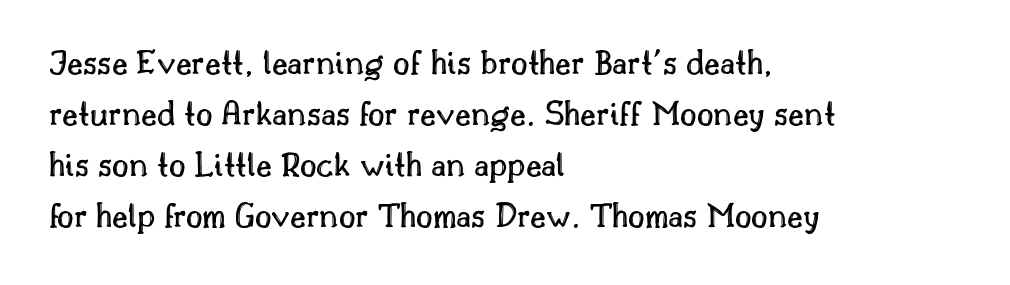
Q: Is the text italic (slanted)? A: No, it is upright.
Q: Is the text underlined? A: No.
Q: How is the paragraph aligned? A: Left-aligned.
Q: Is the spacing between letters normal or unusually wide? A: Normal.
Q: Is the spacing between lines tight, normal or loose? A: Normal.
Q: Width (condensed, normal, or wide)? A: Normal.
Q: x-height? A: Small.
Q: Monospaced? A: No.
